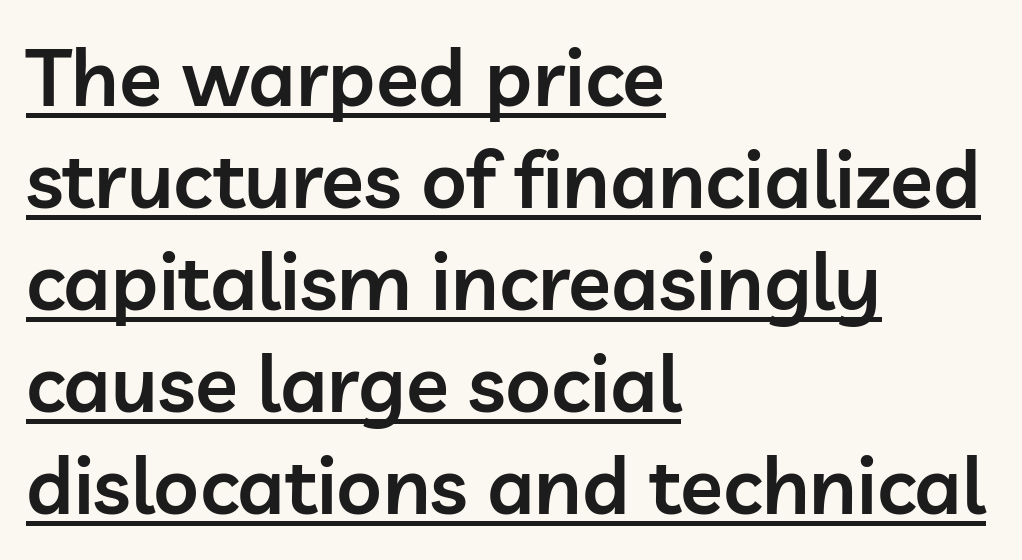
The axis of the letterforms is exactly vertical. The type is set solid horizontally, with unmodified tracking. The designer went with a sans here, leaving each stem footless. Like a heading marked for emphasis, these lines bear an underscore.
